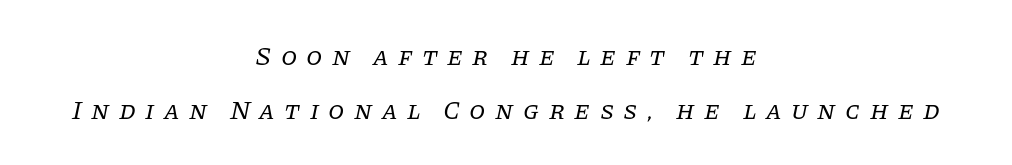
Q: Is the text bold? A: No.
Q: Is the text italic (slanted)? A: Yes, it leans right by about 11 degrees.
Q: Is the text underlined? A: No.
Q: How is the paragraph aligned? A: Centered.
Q: Is the spacing between letters normal or unusually wide? A: Unusually wide.
Q: Is the spacing between lines tight, normal or loose? A: Loose.
